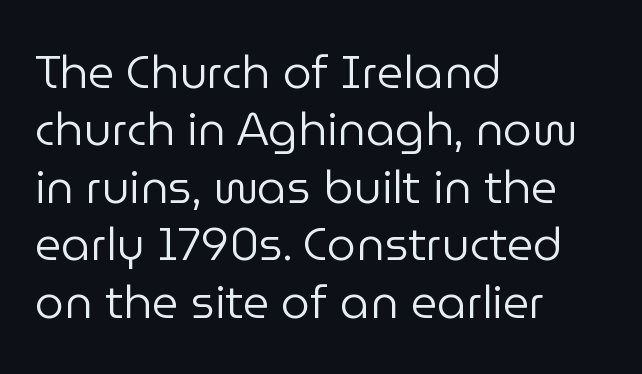
Q: Is the text bold? A: No.
Q: Is the text italic (slanted)? A: No, it is upright.
Q: Is the typeface a serif or a sans-serif typeface? A: Sans-serif.
Q: Is the text underlined? A: No.
Q: How is the paragraph aligned? A: Left-aligned.
Q: Is the spacing between letters normal or unusually wide? A: Normal.
Q: Is the spacing between lines tight, normal or loose? A: Normal.
Q: Width (condensed, normal, or wide)? A: Normal.
Q: Stroke contrast? A: Low.
Q: x-height? A: Medium.
Q: Monospaced? A: No.
